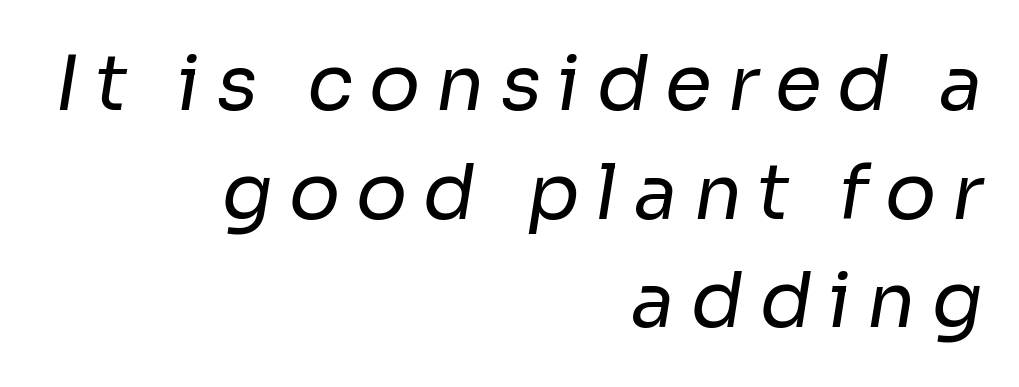
Q: Is the text bold? A: No.
Q: Is the typeface a serif or a sans-serif typeface? A: Sans-serif.
Q: Is the text underlined? A: No.
Q: How is the paragraph aligned? A: Right-aligned.
Q: Is the spacing between letters normal or unusually wide? A: Unusually wide.
Q: Is the spacing between lines tight, normal or loose? A: Normal.
Q: Width (condensed, normal, or wide)? A: Normal.
Q: Stroke contrast? A: Low.
Q: x-height? A: Medium.
Q: Monospaced? A: No.
